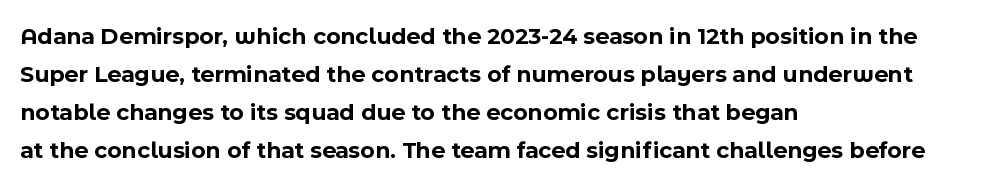
{"italic": "no", "bold": "yes", "underline": "no", "align": "left", "line_spacing": "normal", "line_spacing_ratio": 1.59, "letter_spacing": "normal", "letter_spacing_em": 0.0, "glyph_px": 24}
